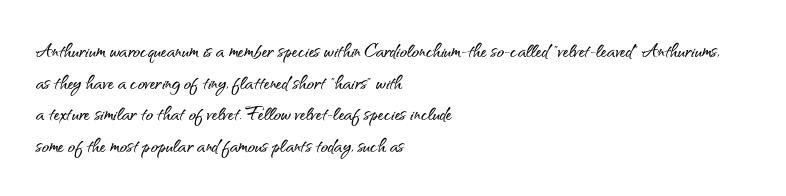
{"underline": "no", "align": "left", "line_spacing": "normal", "line_spacing_ratio": 1.32, "letter_spacing": "normal", "letter_spacing_em": 0.0, "glyph_px": 24}
